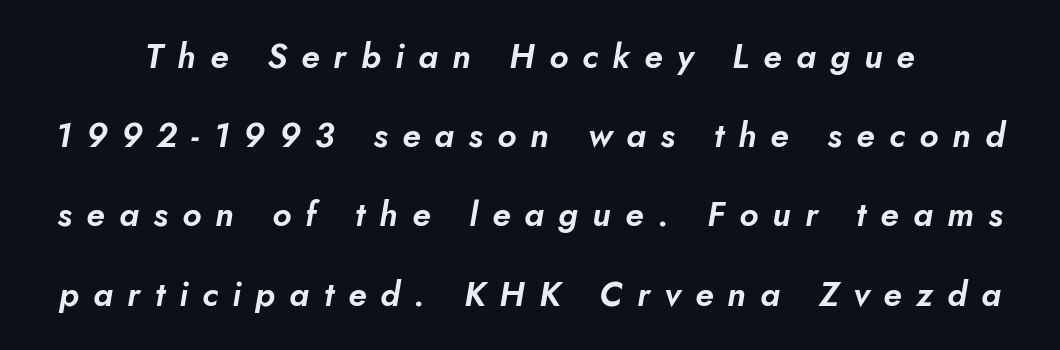
Q: Is the text italic (slanted)? A: Yes, it leans right by about 5 degrees.
Q: Is the text underlined? A: No.
Q: Is the spacing between letters normal or unusually wide? A: Unusually wide.
Q: Is the spacing between lines tight, normal or loose? A: Loose.
Q: Width (condensed, normal, or wide)? A: Normal.
Q: Stroke contrast? A: Low.
Q: x-height? A: Small.
Q: Monospaced? A: No.
